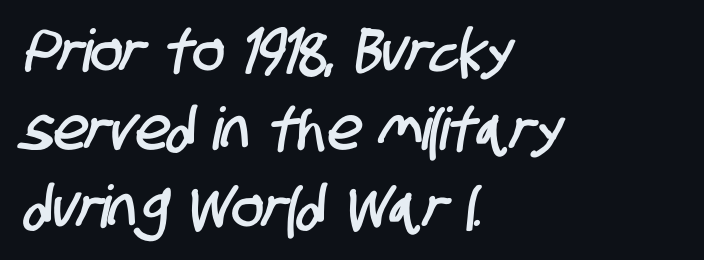
The image shows 59 px condensed sans-serif type; set left-aligned, normal line spacing (1.32x), normal letter spacing, not underlined; low stroke contrast and a large x-height.
